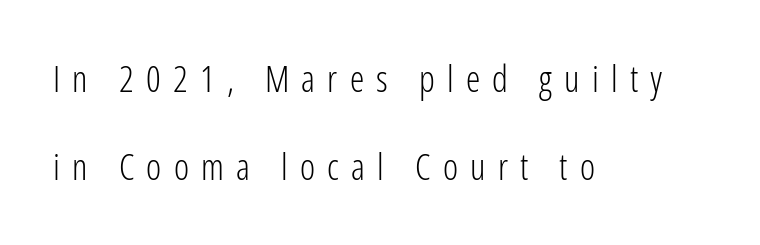
{"serif": "no", "italic": "no", "bold": "no", "weight": "light", "width": "condensed", "stroke_contrast": "low", "x_height": "medium", "monospaced": "no", "underline": "no", "align": "left", "line_spacing": "loose", "line_spacing_ratio": 2.45, "letter_spacing": "wide", "letter_spacing_em": 0.34, "glyph_px": 36}
